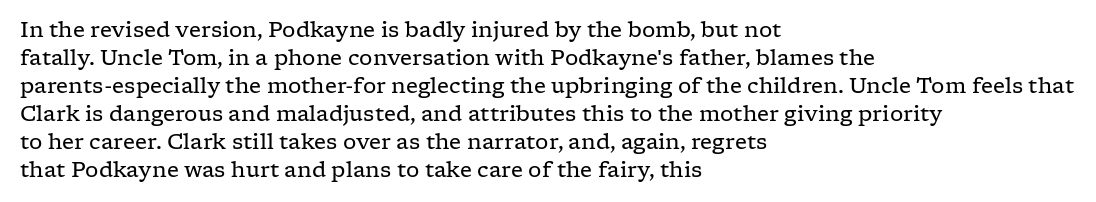
Q: Is the text bold? A: No.
Q: Is the text italic (slanted)? A: No, it is upright.
Q: Is the text underlined? A: No.
Q: How is the paragraph aligned? A: Left-aligned.
Q: Is the spacing between letters normal or unusually wide? A: Normal.
Q: Is the spacing between lines tight, normal or loose? A: Normal.
